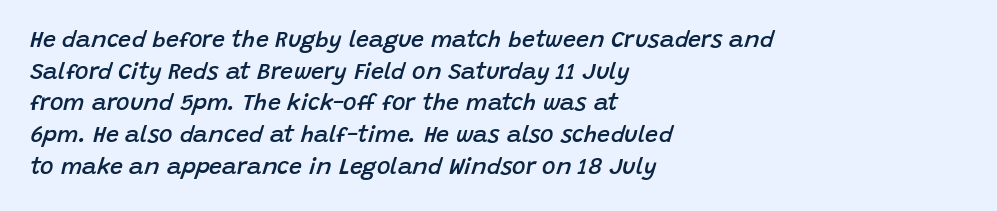
Q: Is the text bold? A: Semi-bold.
Q: Is the text italic (slanted)? A: Yes, it leans right by about 15 degrees.
Q: Is the text underlined? A: No.
Q: How is the paragraph aligned? A: Left-aligned.
Q: Is the spacing between letters normal or unusually wide? A: Normal.
Q: Is the spacing between lines tight, normal or loose? A: Normal.
